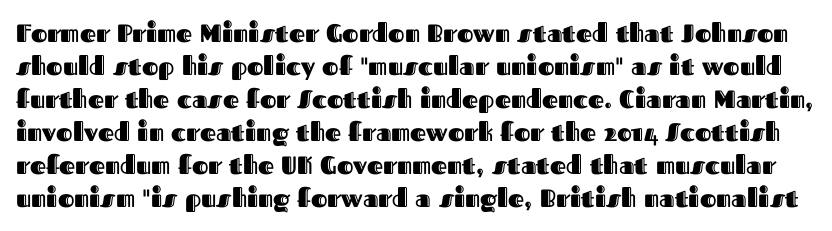
The image shows 25 px text type, upright; set normal line spacing (1.32x), normal letter spacing, not underlined.
